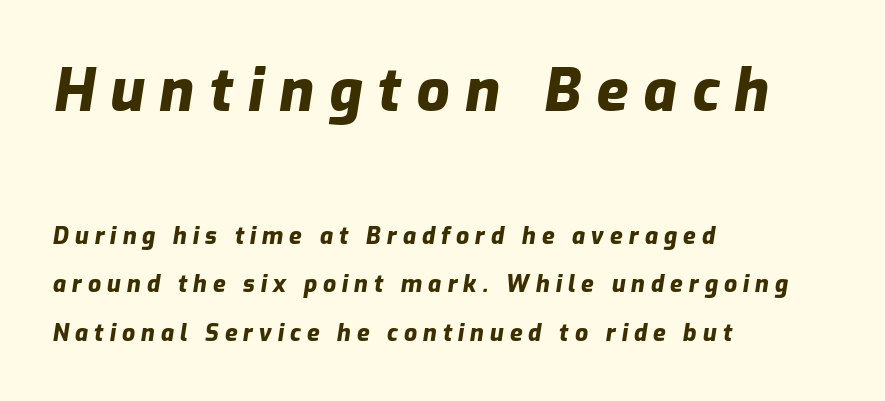
Look at the stroke-to-counter ratio: heavy, a bold. A typesetter would mark this as italic. Large over small — that's the arrangement of the two blocks here. This sample uses expanded letter spacing, leaving extra air between glyphs. The rendering uses natural spacing where letterforms have individual widths. Any mark beneath the type? The region is blank.
